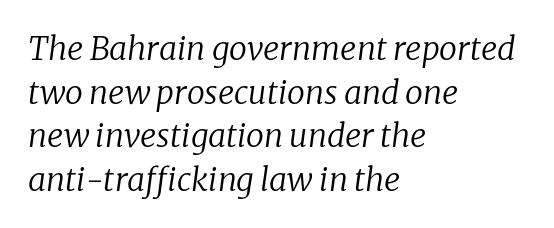
A typesetter would call this zero additional tracking. The font's italic variant was chosen for this text. Successive baselines arrive at the customary interval. The face used here is proportionally spaced, like ordinary book or web type. The passage shown is typeset with a serif family.
